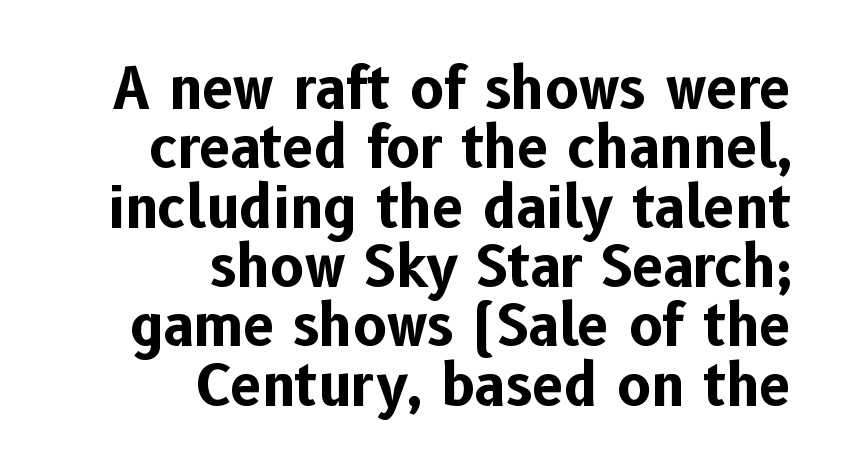
{"serif": "no", "italic": "no", "bold": "yes", "weight": "bold", "width": "normal", "stroke_contrast": "low", "x_height": "medium", "monospaced": "no", "underline": "no", "align": "right", "line_spacing": "tight", "line_spacing_ratio": 1.06, "letter_spacing": "normal", "letter_spacing_em": 0.0, "glyph_px": 56}
